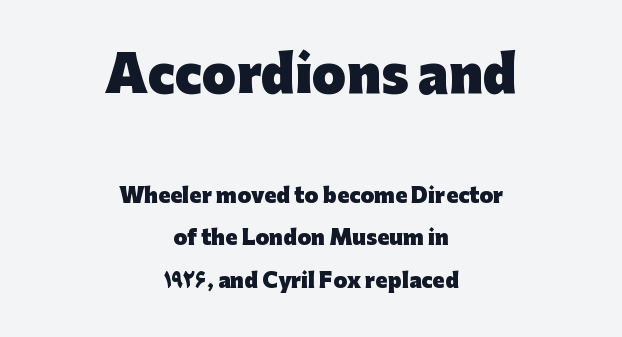
Q: Is the text bold? A: Yes.
Q: Is the text italic (slanted)? A: No, it is upright.
Q: Is the typeface a serif or a sans-serif typeface? A: Sans-serif.
Q: Is the text underlined? A: No.
Q: How is the paragraph aligned? A: Centered.
Q: Is the spacing between letters normal or unusually wide? A: Normal.
Q: Is the spacing between lines tight, normal or loose? A: Loose.
Q: Which block of text is set in a larger size, the first (top) or the second (bottom)? A: The first (top) one.
Q: Width (condensed, normal, or wide)? A: Normal.
Q: Stroke contrast? A: Low.
Q: x-height? A: Medium.
Q: Monospaced? A: No.
